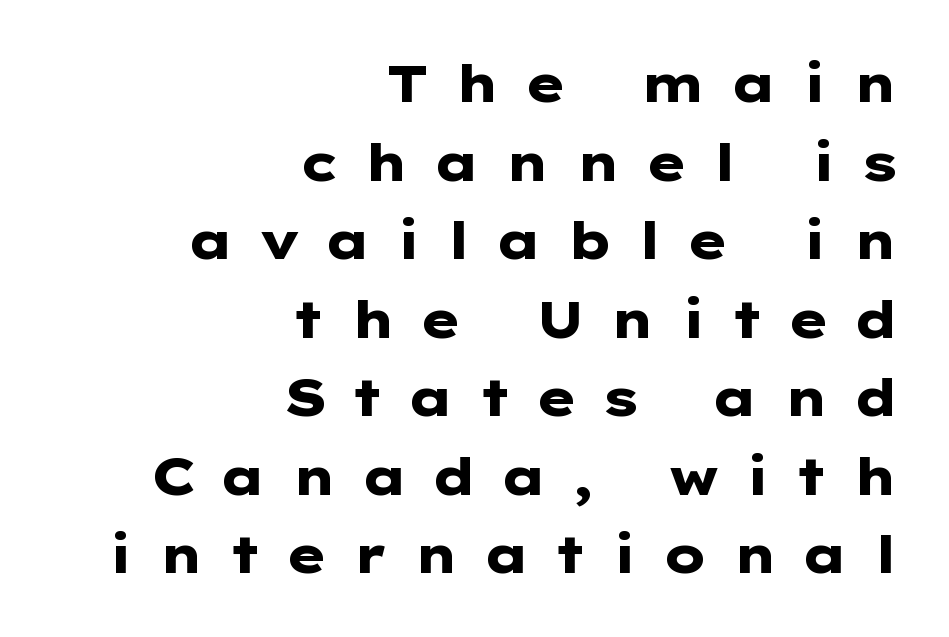
The image shows 52 px heavy, wide sans-serif type, upright; set right-aligned, normal line spacing (1.51x), unusually wide letter spacing (+0.46 em), not underlined; low stroke contrast and a medium x-height.
